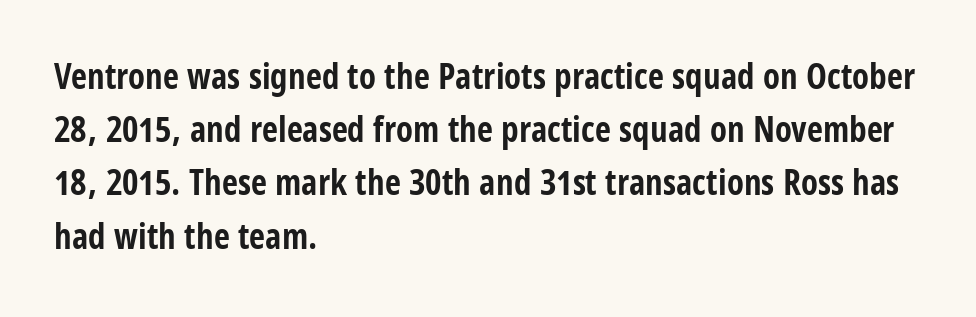
Q: Is the text bold? A: Yes.
Q: Is the text italic (slanted)? A: No, it is upright.
Q: Is the typeface a serif or a sans-serif typeface? A: Sans-serif.
Q: Is the text underlined? A: No.
Q: How is the paragraph aligned? A: Left-aligned.
Q: Is the spacing between letters normal or unusually wide? A: Normal.
Q: Is the spacing between lines tight, normal or loose? A: Normal.
Q: Width (condensed, normal, or wide)? A: Condensed.
Q: Stroke contrast? A: Low.
Q: x-height? A: Large.
Q: Monospaced? A: No.
